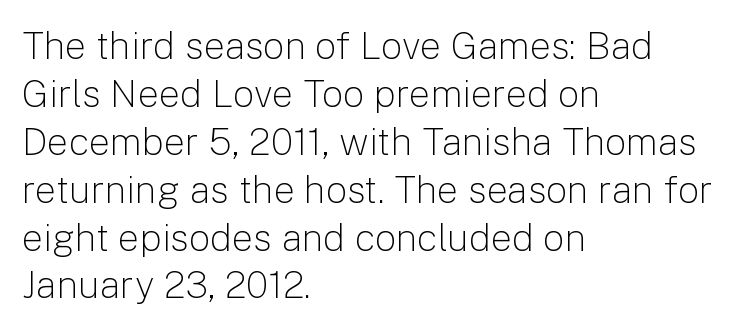
{"serif": "no", "italic": "no", "bold": "no", "weight": "light", "width": "normal", "stroke_contrast": "low", "x_height": "medium", "monospaced": "no", "underline": "no", "align": "left", "line_spacing": "normal", "line_spacing_ratio": 1.26, "letter_spacing": "normal", "letter_spacing_em": 0.0, "glyph_px": 38}
